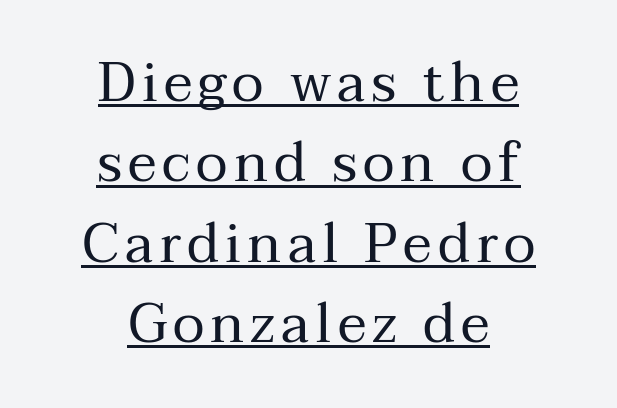
Q: Is the text bold? A: No.
Q: Is the text italic (slanted)? A: No, it is upright.
Q: Is the typeface a serif or a sans-serif typeface? A: Serif.
Q: Is the text underlined? A: Yes.
Q: How is the paragraph aligned? A: Centered.
Q: Is the spacing between lines tight, normal or loose? A: Normal.
Q: Width (condensed, normal, or wide)? A: Normal.
Q: Stroke contrast? A: Medium.
Q: x-height? A: Medium.
Q: Monospaced? A: No.
